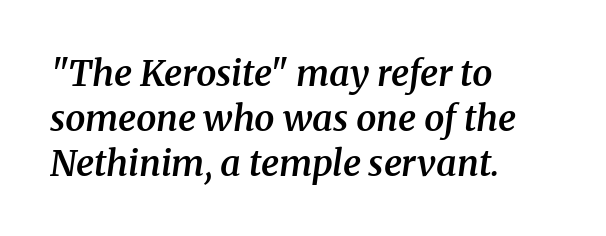
Rule under the text: the space is simply empty. Rows of type keep a routine distance in the vertical direction. This sample is left-justified, so line endings fall wherever the words run out. Spacing verdict: proportional, widths tailored to each character. Nobody touched the tracking dial on this one.
